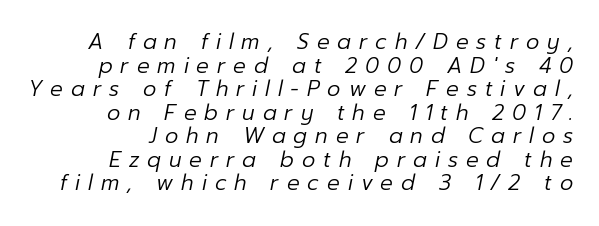
{"italic": "yes", "lean": "right", "slant_degrees": 12, "bold": "no", "underline": "no", "align": "right", "line_spacing": "tight", "line_spacing_ratio": 1.12, "letter_spacing": "wide", "letter_spacing_em": 0.38, "glyph_px": 21}
